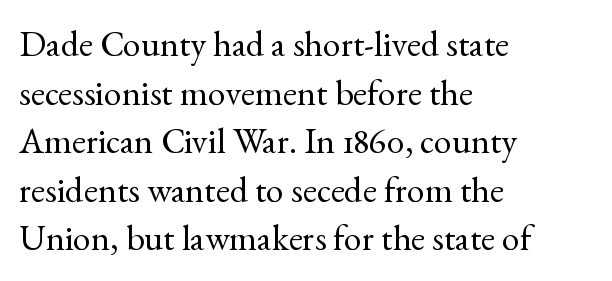
The image shows 36 px regular-weight serif type, upright; set left-aligned, normal line spacing (1.35x), normal letter spacing, not underlined; a small x-height.
